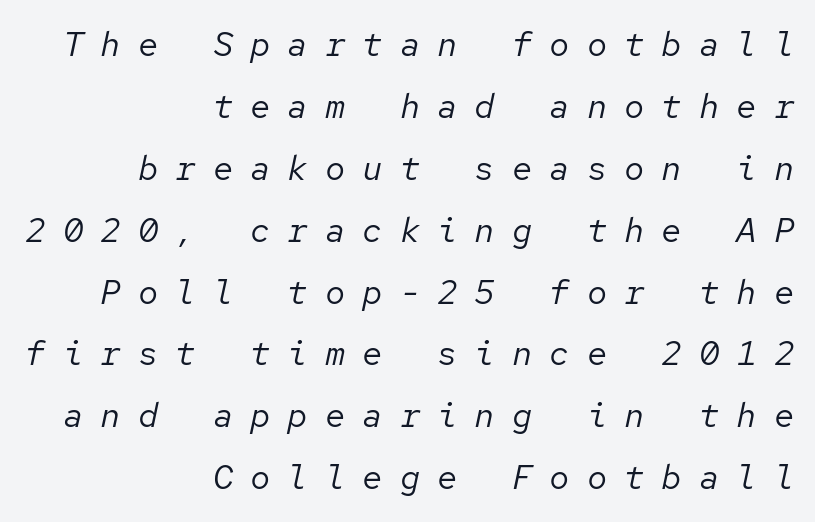
The paragraph shown leans on its right margin. This sample has the even, mechanical cadence of fixed-width lettering. Characters follow at a spacing far wider than the type designer built in. Any mark beneath the type? The region is blank. The weight would be labelled regular, book, light, or lighter still. Characters are canted at an angle relative to the baseline's perpendicular.
